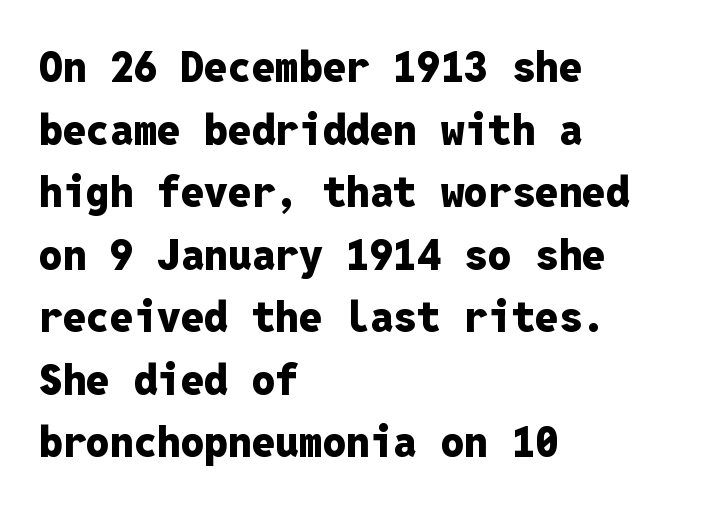
{"serif": "no", "italic": "no", "bold": "yes", "weight": "heavy", "width": "normal", "stroke_contrast": "low", "x_height": "medium", "monospaced": "yes", "underline": "no", "align": "left", "line_spacing": "normal", "line_spacing_ratio": 1.49, "letter_spacing": "normal", "letter_spacing_em": 0.0, "glyph_px": 42}
